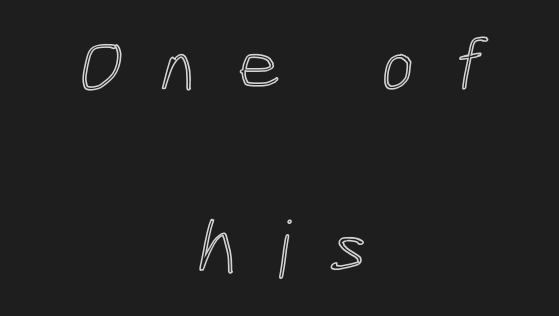
The image shows 79 px condensed type; set centered, loose line spacing (2.3x), unusually wide letter spacing (+0.49 em), not underlined; a medium x-height.
